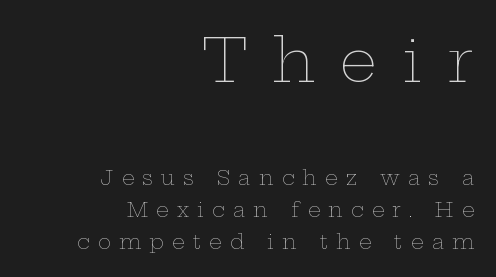
Q: Is the text bold? A: No.
Q: Is the text italic (slanted)? A: No, it is upright.
Q: Is the text underlined? A: No.
Q: How is the paragraph aligned? A: Right-aligned.
Q: Is the spacing between letters normal or unusually wide? A: Unusually wide.
Q: Is the spacing between lines tight, normal or loose? A: Normal.
Q: Which block of text is set in a larger size, the first (top) or the second (bottom)? A: The first (top) one.
Q: Width (condensed, normal, or wide)? A: Wide.
Q: Stroke contrast? A: Low.
Q: x-height? A: Medium.
Q: Monospaced? A: No.
